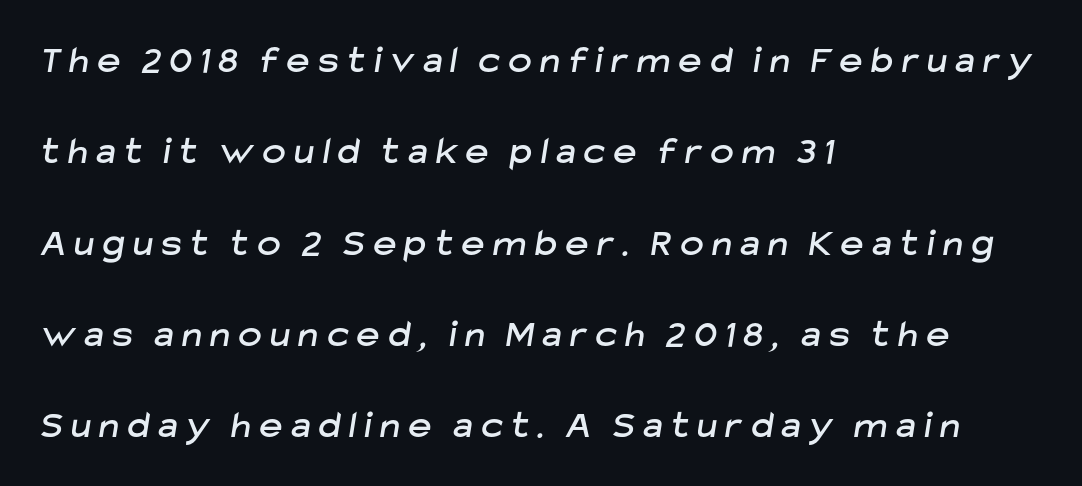
The image shows 39 px sans-serif type; set left-aligned, loose line spacing (2.34x), unusually wide letter spacing (+0.23 em), not underlined; low stroke contrast and a medium x-height.
